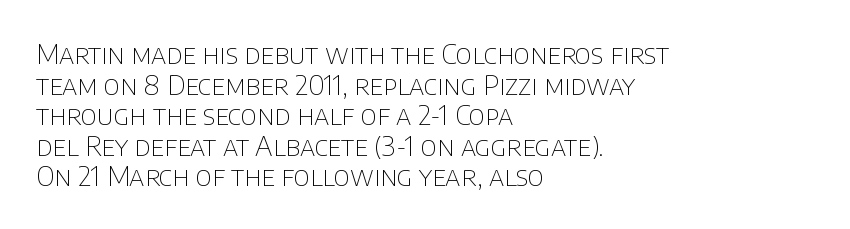
The lines are packed closely together with very little leading. Characters follow at the spacing the type designer built in. These glyphs show unthickened strokes, regular width or finer. Descenders are the only things crossing below the line.
